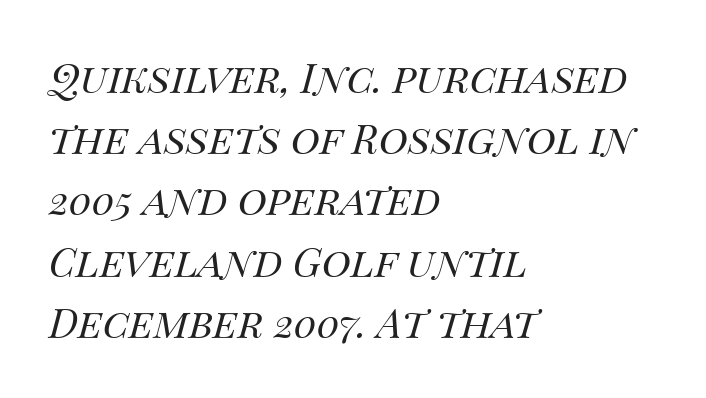
The face used here is proportionally spaced, like ordinary book or web type. Any mark beneath the type? The region is blank. This sample uses plain, unmodified letter spacing. Layout note: lines flush left. The passage shown stacks its lines at a standard gap.
